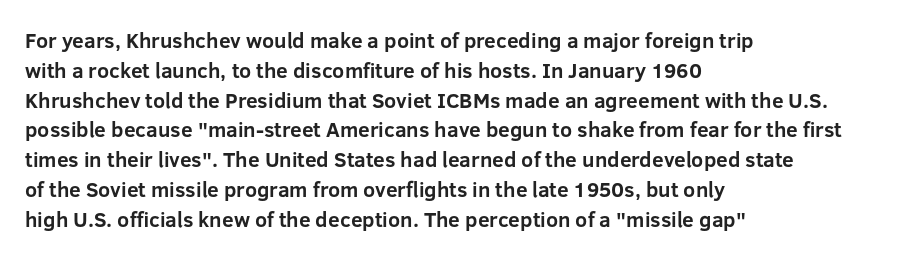
{"italic": "no", "bold": "yes", "underline": "no", "align": "left", "line_spacing": "normal", "line_spacing_ratio": 1.42, "letter_spacing": "normal", "letter_spacing_em": 0.0, "glyph_px": 21}
